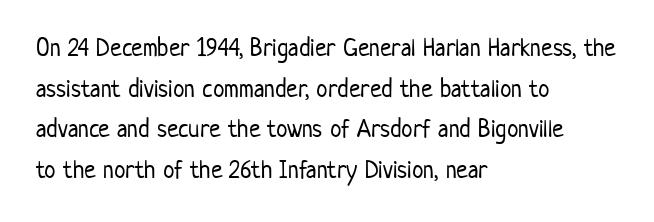
{"italic": "no", "bold": "no", "underline": "no", "align": "left", "line_spacing": "normal", "line_spacing_ratio": 1.56, "letter_spacing": "normal", "letter_spacing_em": 0.0, "glyph_px": 26}
